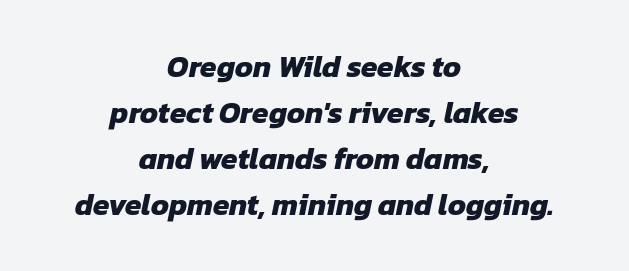
Q: Is the text bold? A: Yes.
Q: Is the typeface a serif or a sans-serif typeface? A: Sans-serif.
Q: Is the text underlined? A: No.
Q: How is the paragraph aligned? A: Centered.
Q: Is the spacing between letters normal or unusually wide? A: Normal.
Q: Is the spacing between lines tight, normal or loose? A: Normal.
Q: Width (condensed, normal, or wide)? A: Normal.
Q: Stroke contrast? A: Low.
Q: x-height? A: Medium.
Q: Monospaced? A: No.
